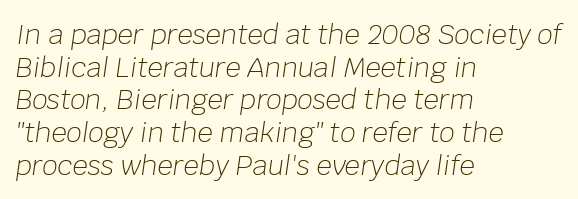
The image shows 27 px text type, italic (leaning right); set left-aligned, line spacing 1.21x, normal letter spacing, not underlined.
